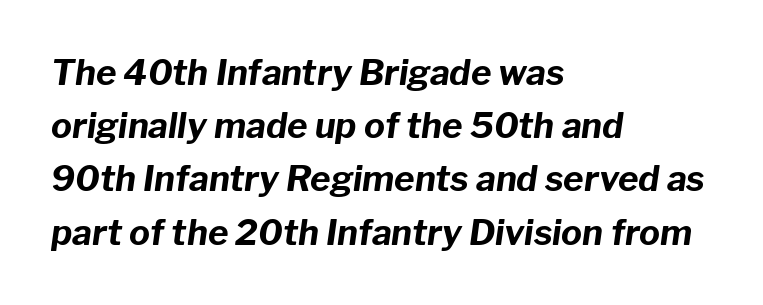
The image shows 35 px bold type, italic (leaning right); set left-aligned, normal line spacing (1.52x), normal letter spacing, not underlined; low stroke contrast and a medium x-height.
